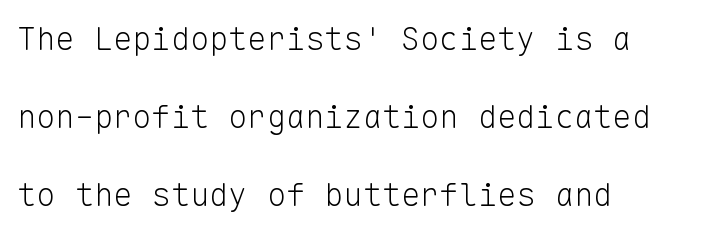
{"serif": "no", "italic": "no", "bold": "no", "weight": "light", "width": "normal", "stroke_contrast": "low", "x_height": "medium", "monospaced": "yes", "underline": "no", "align": "left", "line_spacing": "loose", "line_spacing_ratio": 2.43, "letter_spacing": "normal", "letter_spacing_em": 0.0, "glyph_px": 32}
